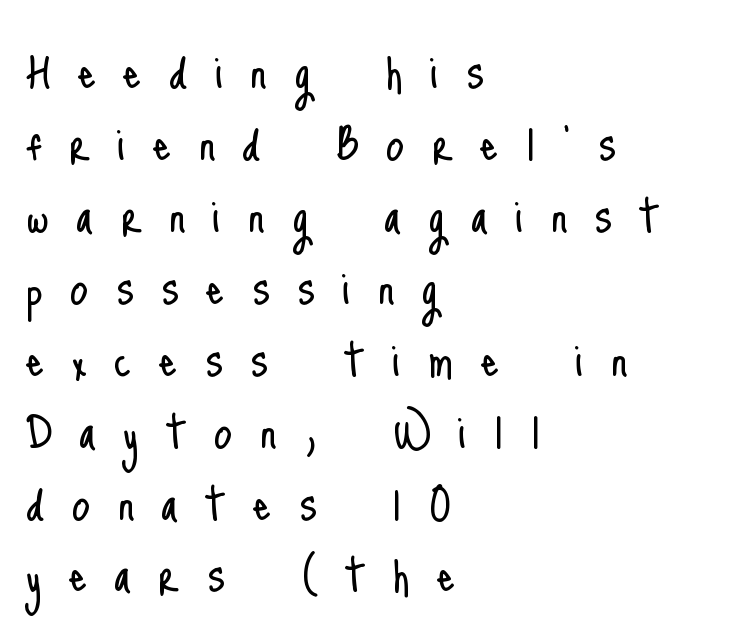
Q: Is the text bold? A: No.
Q: Is the text italic (slanted)? A: No, it is upright.
Q: Is the typeface a serif or a sans-serif typeface? A: Sans-serif.
Q: Is the text underlined? A: No.
Q: How is the paragraph aligned? A: Left-aligned.
Q: Is the spacing between letters normal or unusually wide? A: Unusually wide.
Q: Width (condensed, normal, or wide)? A: Condensed.
Q: Stroke contrast? A: Low.
Q: x-height? A: Small.
Q: Monospaced? A: No.
